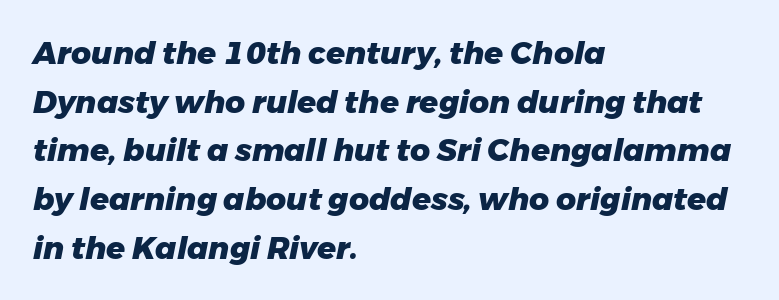
{"italic": "yes", "lean": "right", "slant_degrees": 11, "bold": "yes", "weight": "heavy", "width": "normal", "stroke_contrast": "low", "x_height": "medium", "monospaced": "no", "underline": "no", "align": "left", "line_spacing": "normal", "line_spacing_ratio": 1.57, "letter_spacing": "normal", "letter_spacing_em": 0.0, "glyph_px": 31}
